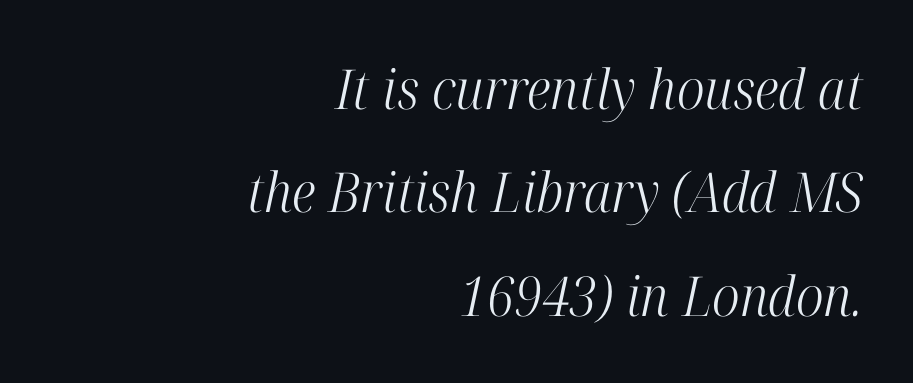
Notice how the passage keeps a crisp vertical edge on the right only. Caption: face not bold, strokes unweighted. These lines were composed using italics. In terms of letterspacing, this is plain default setting.
